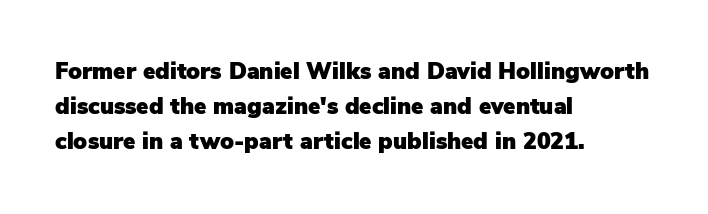
Q: Is the text italic (slanted)? A: No, it is upright.
Q: Is the text underlined? A: No.
Q: How is the paragraph aligned? A: Left-aligned.
Q: Is the spacing between letters normal or unusually wide? A: Normal.
Q: Is the spacing between lines tight, normal or loose? A: Normal.
